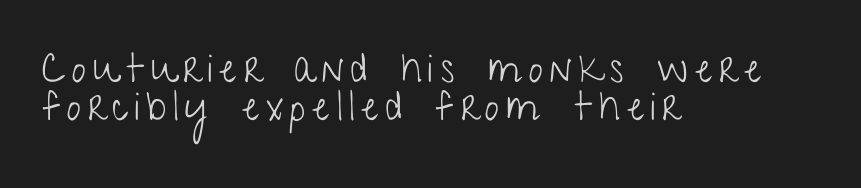
Q: Is the text bold? A: No.
Q: Is the text italic (slanted)? A: No, it is upright.
Q: Is the typeface a serif or a sans-serif typeface? A: Sans-serif.
Q: Is the text underlined? A: No.
Q: How is the paragraph aligned? A: Left-aligned.
Q: Is the spacing between lines tight, normal or loose? A: Tight.
Q: Width (condensed, normal, or wide)? A: Condensed.
Q: Stroke contrast? A: Low.
Q: x-height? A: Medium.
Q: Monospaced? A: No.
